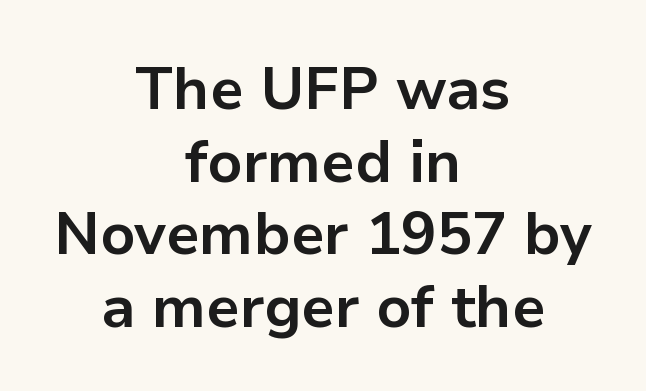
Q: Is the text bold? A: Yes.
Q: Is the text italic (slanted)? A: No, it is upright.
Q: Is the typeface a serif or a sans-serif typeface? A: Sans-serif.
Q: Is the text underlined? A: No.
Q: How is the paragraph aligned? A: Centered.
Q: Is the spacing between letters normal or unusually wide? A: Normal.
Q: Width (condensed, normal, or wide)? A: Normal.
Q: Stroke contrast? A: Low.
Q: x-height? A: Medium.
Q: Monospaced? A: No.
